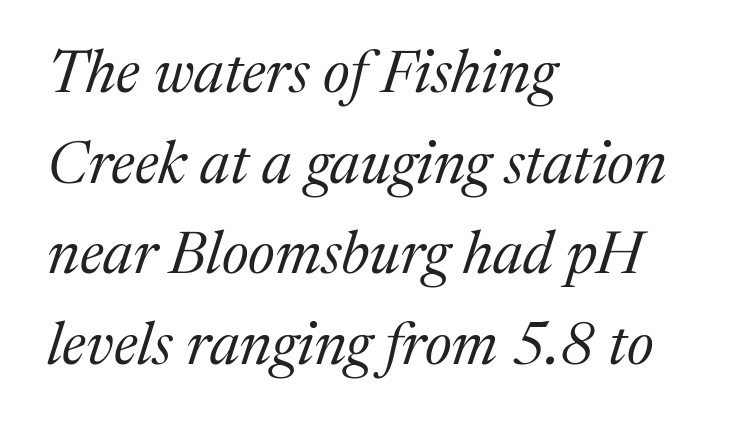
Q: Is the text bold? A: No.
Q: Is the text italic (slanted)? A: Yes, it leans right by about 17 degrees.
Q: Is the typeface a serif or a sans-serif typeface? A: Serif.
Q: Is the text underlined? A: No.
Q: How is the paragraph aligned? A: Left-aligned.
Q: Is the spacing between letters normal or unusually wide? A: Normal.
Q: Is the spacing between lines tight, normal or loose? A: Normal.
Q: Width (condensed, normal, or wide)? A: Normal.
Q: Stroke contrast? A: Medium.
Q: x-height? A: Medium.
Q: Monospaced? A: No.
